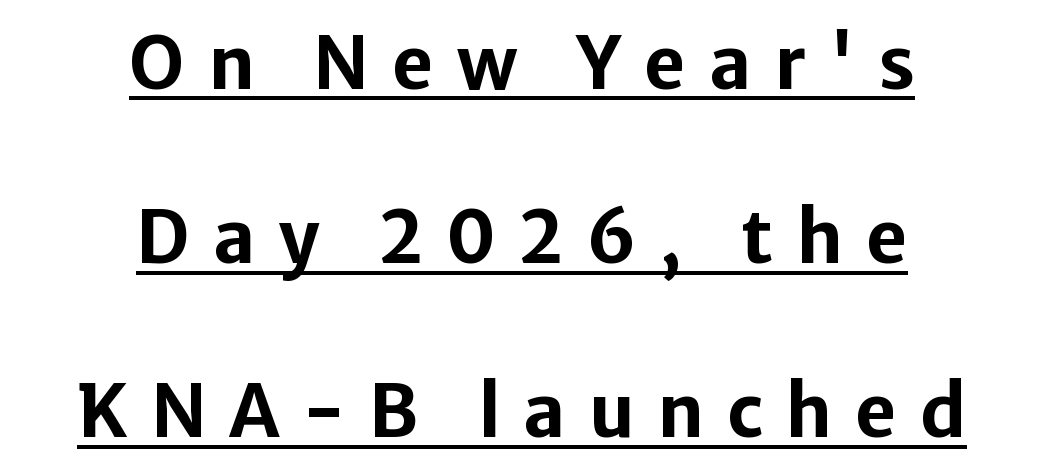
Reading down the column, the eye jumps a long way to each next line. This is roman type, the default non-slanted kind. One-word summary of the alignment: center. Students, this is bold: see how much ink each stroke carries.
